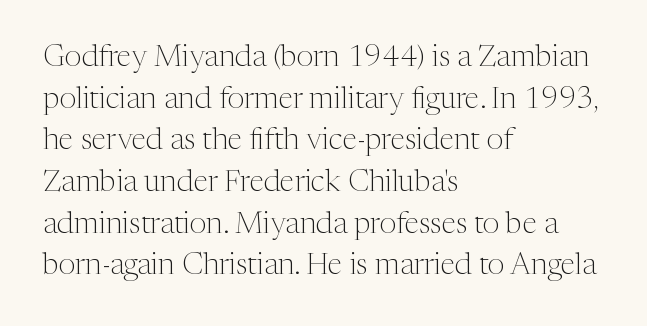
Q: Is the text bold? A: No.
Q: Is the text italic (slanted)? A: No, it is upright.
Q: Is the typeface a serif or a sans-serif typeface? A: Serif.
Q: Is the text underlined? A: No.
Q: How is the paragraph aligned? A: Left-aligned.
Q: Is the spacing between letters normal or unusually wide? A: Normal.
Q: Is the spacing between lines tight, normal or loose? A: Normal.
Q: Width (condensed, normal, or wide)? A: Normal.
Q: Stroke contrast? A: Medium.
Q: x-height? A: Medium.
Q: Monospaced? A: No.
